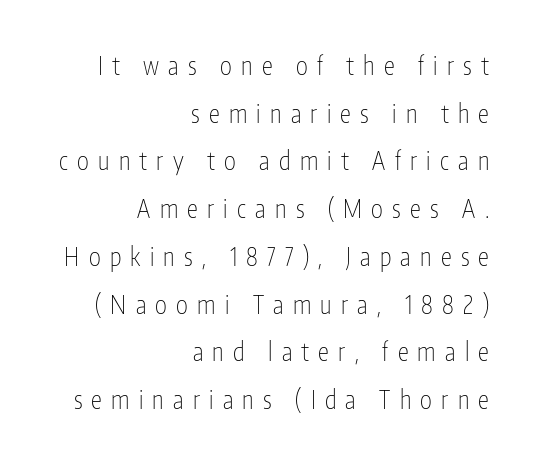
Q: Is the text bold? A: No.
Q: Is the text italic (slanted)? A: No, it is upright.
Q: Is the text underlined? A: No.
Q: How is the paragraph aligned? A: Right-aligned.
Q: Is the spacing between letters normal or unusually wide? A: Unusually wide.
Q: Is the spacing between lines tight, normal or loose? A: Loose.
